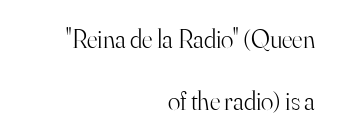
Every row of glyphs terminates at an identical x-position on the right. Rule under the text: the space is simply empty. Bold? No — there's no thickening of the strokes. The passage shown stacks its lines with a broad gap. Upright lettering throughout.
